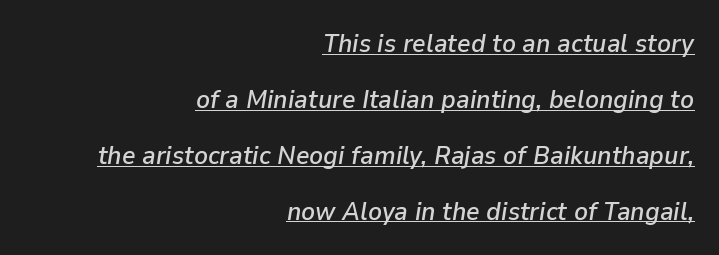
Q: Is the text italic (slanted)? A: Yes, it leans right by about 9 degrees.
Q: Is the text underlined? A: Yes.
Q: How is the paragraph aligned? A: Right-aligned.
Q: Is the spacing between letters normal or unusually wide? A: Normal.
Q: Is the spacing between lines tight, normal or loose? A: Loose.
